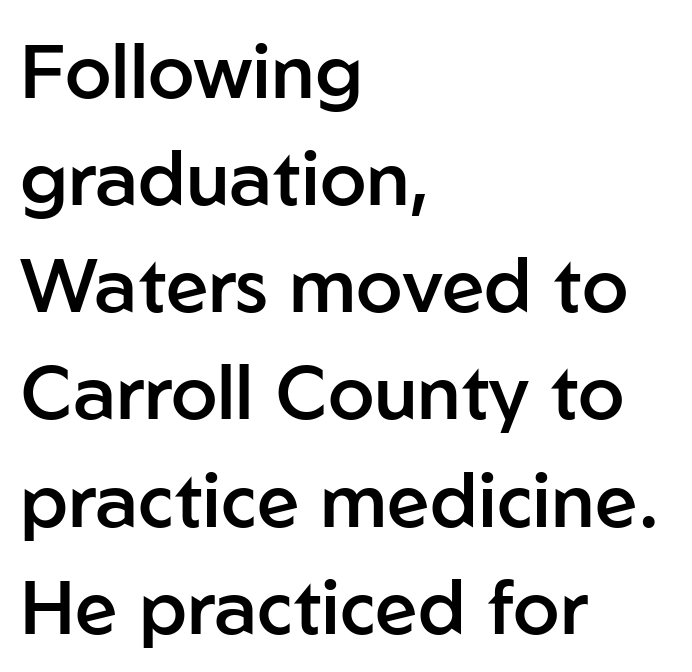
Q: Is the text bold? A: Semi-bold.
Q: Is the text italic (slanted)? A: No, it is upright.
Q: Is the typeface a serif or a sans-serif typeface? A: Sans-serif.
Q: Is the text underlined? A: No.
Q: How is the paragraph aligned? A: Left-aligned.
Q: Is the spacing between letters normal or unusually wide? A: Normal.
Q: Is the spacing between lines tight, normal or loose? A: Normal.
Q: Width (condensed, normal, or wide)? A: Normal.
Q: Stroke contrast? A: Low.
Q: x-height? A: Medium.
Q: Monospaced? A: No.
